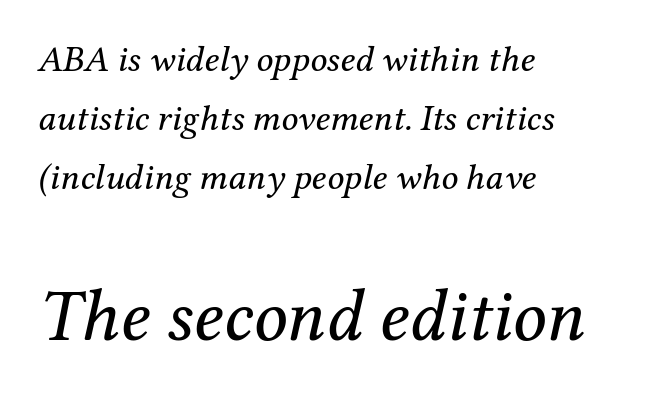
Q: Is the text bold? A: No.
Q: Is the text italic (slanted)? A: Yes, it leans right by about 12 degrees.
Q: Is the typeface a serif or a sans-serif typeface? A: Serif.
Q: Is the text underlined? A: No.
Q: How is the paragraph aligned? A: Left-aligned.
Q: Is the spacing between letters normal or unusually wide? A: Normal.
Q: Is the spacing between lines tight, normal or loose? A: Normal.
Q: Which block of text is set in a larger size, the first (top) or the second (bottom)? A: The second (bottom) one.
Q: Width (condensed, normal, or wide)? A: Normal.
Q: Stroke contrast? A: Medium.
Q: x-height? A: Medium.
Q: Monospaced? A: No.
